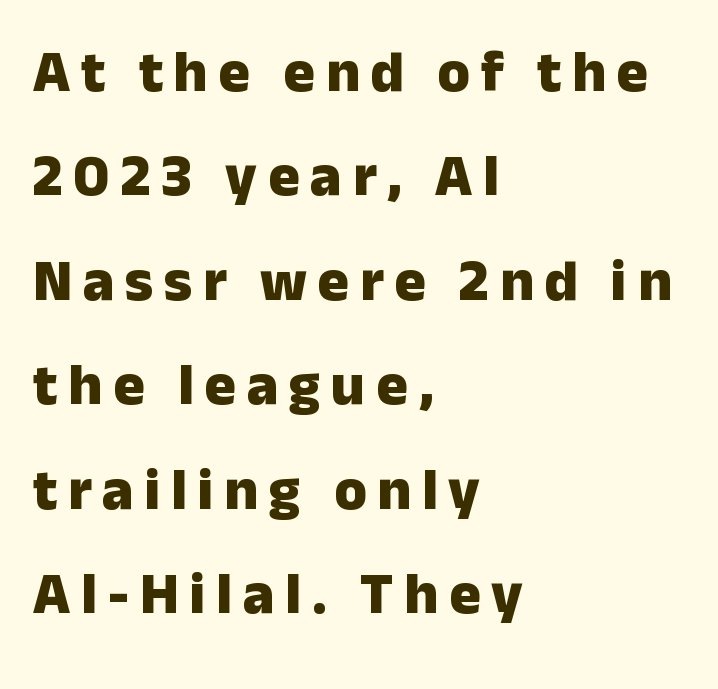
A typesetter would call this proportional, since set widths differ per character. A typesetter would label this face a sans. Summary of weight: heavy, a full bold. Reading down the block, your eye returns to a fixed left position each line.
